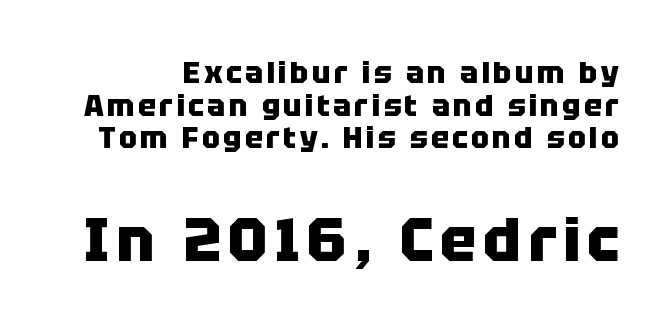
The image shows 61 px heavy sans-serif type, upright; set tight line spacing (1.09x), not underlined; the second (bottom) block is 2.03x larger; low stroke contrast and a large x-height.
